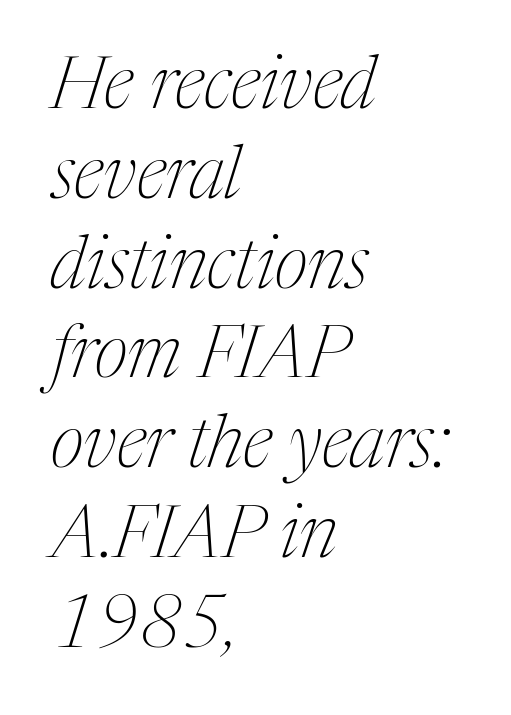
{"serif": "yes", "italic": "yes", "lean": "right", "slant_degrees": 17, "bold": "no", "weight": "thin", "width": "condensed", "stroke_contrast": "medium", "x_height": "medium", "monospaced": "no", "underline": "no", "align": "left", "line_spacing_ratio": 1.23, "letter_spacing": "normal", "letter_spacing_em": 0.0, "glyph_px": 73}
